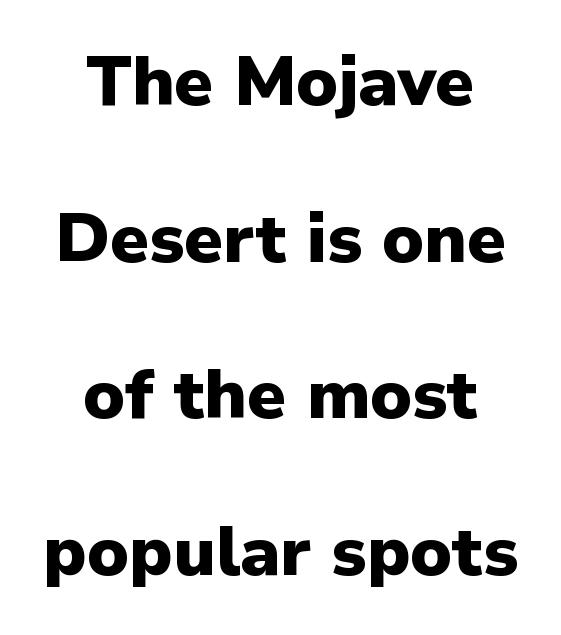
{"serif": "no", "italic": "no", "bold": "yes", "weight": "heavy", "width": "normal", "stroke_contrast": "low", "x_height": "medium", "monospaced": "no", "underline": "no", "align": "center", "line_spacing": "loose", "line_spacing_ratio": 2.27, "letter_spacing": "normal", "letter_spacing_em": 0.0, "glyph_px": 69}
